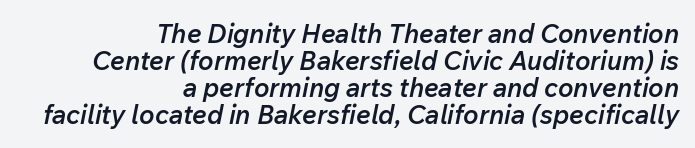
The image shows 26 px text type, italic (leaning right); set right-aligned, tight line spacing (1.04x), normal letter spacing, not underlined.
